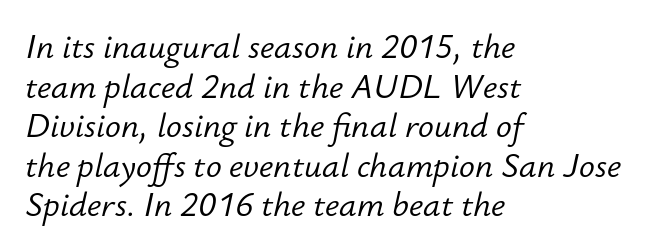
The image shows 33 px light type, italic (leaning right); set left-aligned, line spacing 1.2x, normal letter spacing, not underlined; low stroke contrast and a small x-height.
